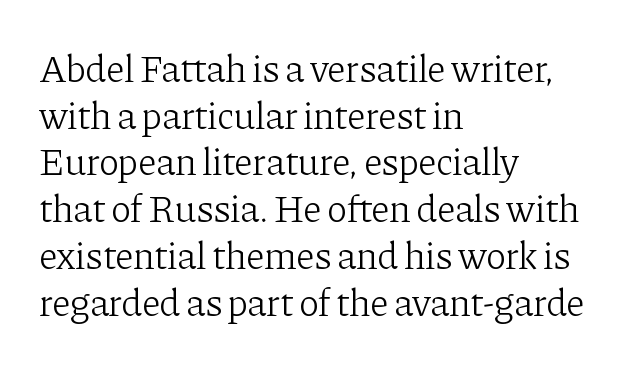
{"serif": "yes", "italic": "no", "bold": "no", "weight": "light", "width": "normal", "stroke_contrast": "low", "x_height": "medium", "monospaced": "no", "underline": "no", "align": "left", "line_spacing_ratio": 1.23, "letter_spacing": "normal", "letter_spacing_em": 0.0, "glyph_px": 38}
